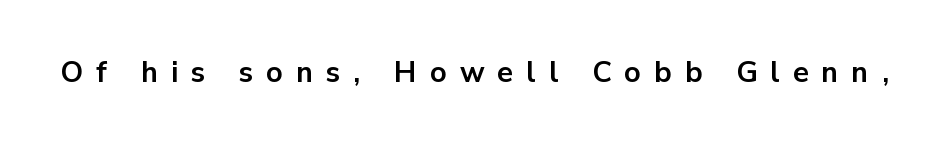
{"serif": "no", "italic": "no", "bold": "yes", "weight": "bold", "width": "normal", "stroke_contrast": "low", "x_height": "medium", "monospaced": "no", "underline": "no", "letter_spacing": "wide", "letter_spacing_em": 0.45, "glyph_px": 29}
